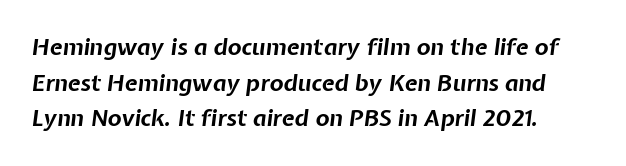
The image shows 23 px bold type, italic (leaning right); set left-aligned, normal line spacing (1.55x), normal letter spacing, not underlined.
